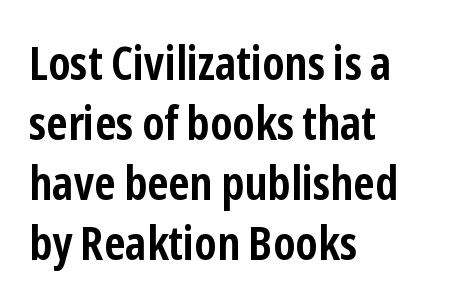
{"serif": "no", "italic": "no", "bold": "yes", "weight": "semibold", "width": "condensed", "stroke_contrast": "low", "x_height": "medium", "monospaced": "no", "underline": "no", "align": "left", "line_spacing": "normal", "line_spacing_ratio": 1.28, "letter_spacing": "normal", "letter_spacing_em": 0.0, "glyph_px": 47}
